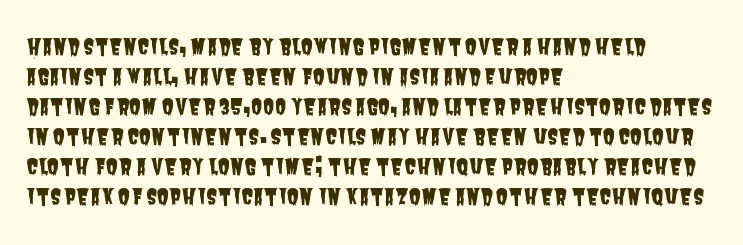
The image shows 22 px text type; set left-aligned, normal line spacing (1.36x), normal letter spacing, not underlined.
